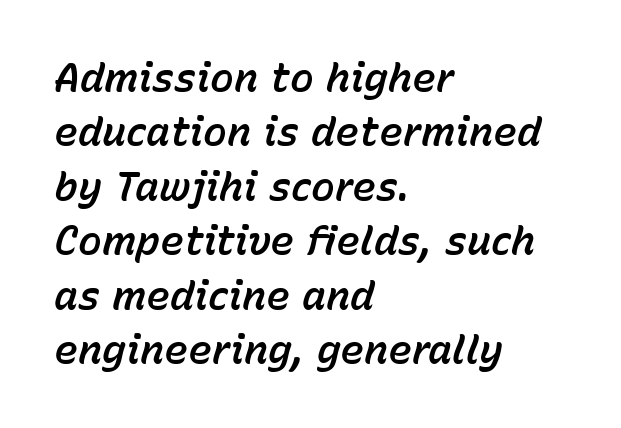
It's the slanting kind of type. The specimen omits any rule beneath the text block's lines. Vertical spacing — default. Layout note: lines flush left. Character widths vary here, with narrow letters taking less room than wide ones.
